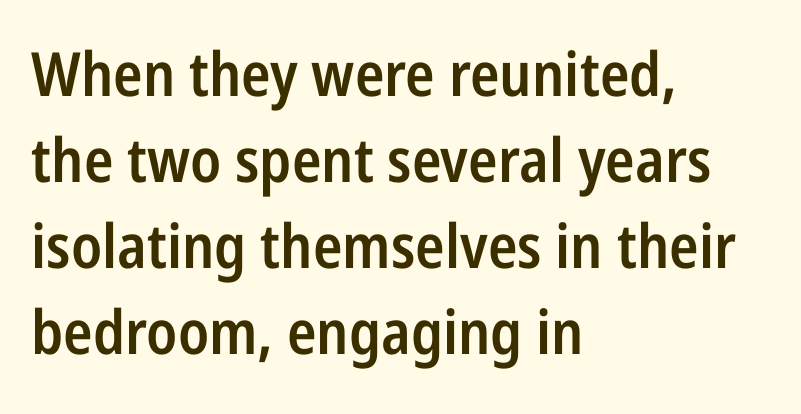
The axis of the letterforms is exactly vertical. This sample has the flowing, uneven cadence of proportional lettering. Short note: letters normally spaced. Slightly chunky letters — semibold, I'd say, not full bold.
